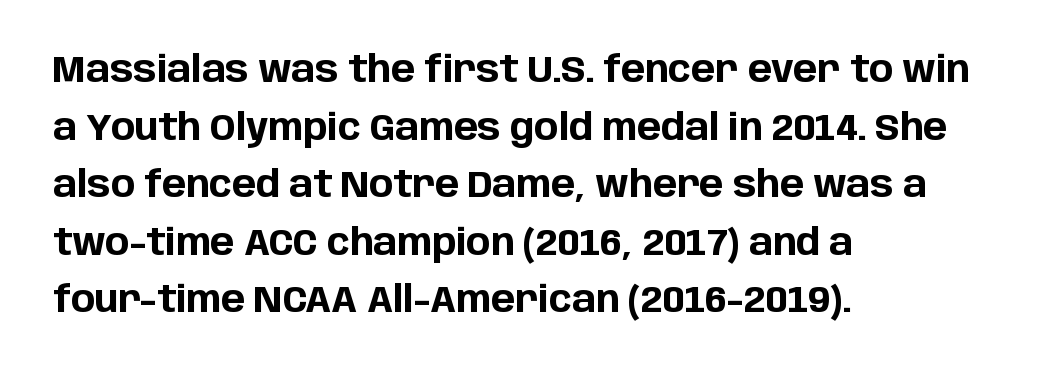
Q: Is the text bold? A: Yes.
Q: Is the text italic (slanted)? A: No, it is upright.
Q: Is the typeface a serif or a sans-serif typeface? A: Sans-serif.
Q: Is the text underlined? A: No.
Q: How is the paragraph aligned? A: Left-aligned.
Q: Is the spacing between letters normal or unusually wide? A: Normal.
Q: Is the spacing between lines tight, normal or loose? A: Normal.
Q: Width (condensed, normal, or wide)? A: Normal.
Q: Stroke contrast? A: Low.
Q: x-height? A: Large.
Q: Monospaced? A: No.
